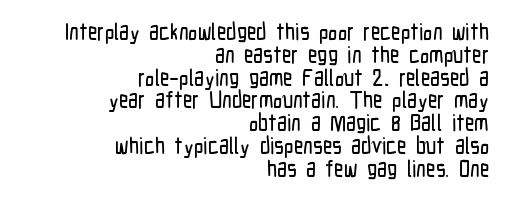
{"italic": "no", "underline": "no", "align": "right", "line_spacing": "tight", "line_spacing_ratio": 0.99, "letter_spacing": "normal", "letter_spacing_em": 0.0, "glyph_px": 23}
